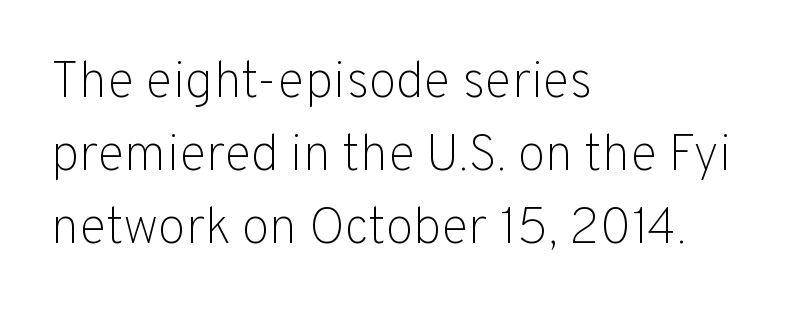
Anything drawn beneath the words? Only blank space. Caption: multi-line text, flush left, ragged right. A typesetter would mark this as roman, not italic. The letters advance in unequal steps, a hallmark of proportional type. Compared with a typical body face, this is equally light or lighter still. The vertical gap from one line to the next is medium.
